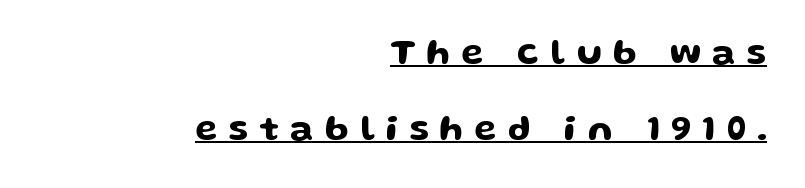
{"serif": "no", "italic": "no", "width": "wide", "stroke_contrast": "low", "x_height": "medium", "monospaced": "no", "underline": "yes", "align": "right", "line_spacing": "loose", "line_spacing_ratio": 2.12, "letter_spacing": "wide", "letter_spacing_em": 0.31, "glyph_px": 36}
